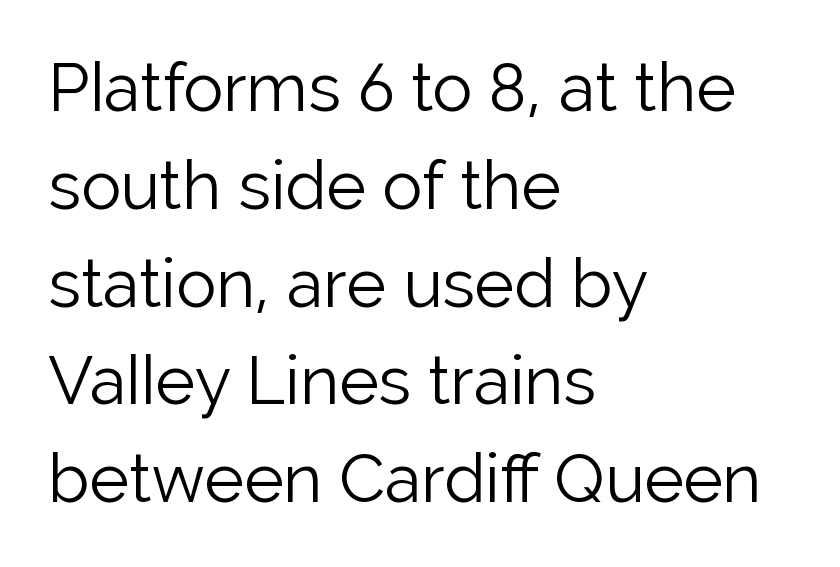
The image shows 67 px light sans-serif type, upright; set left-aligned, normal line spacing (1.46x), normal letter spacing, not underlined; low stroke contrast and a medium x-height.
